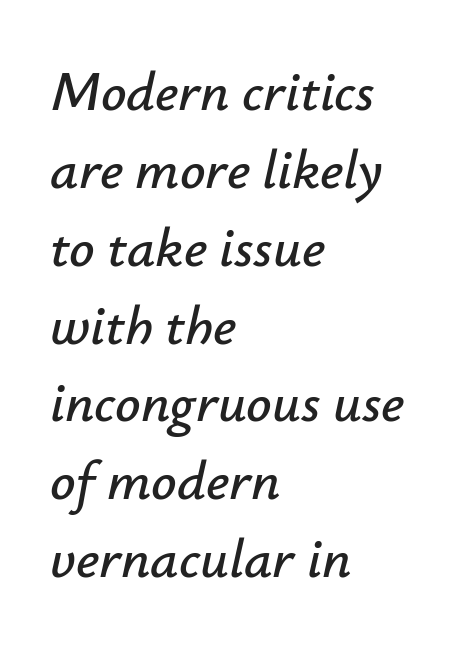
The tracking reads as untouched default to a designer's eye. The text block is weighted toward the left margin, trailing off unevenly rightward. Each letter keeps its own natural width here, so spacing adapts to shape. Quick note: italic. Reading down the column, the eye jumps a familiar distance to each next line. Clear beneath every line of the passage.
